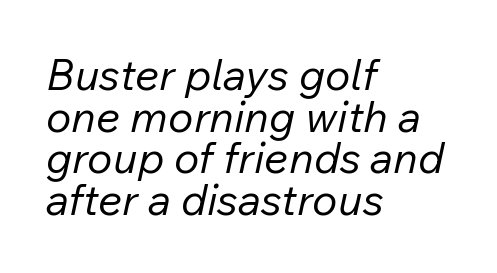
The image shows 43 px regular-weight type, italic (leaning right); set left-aligned, tight line spacing (0.97x), normal letter spacing, not underlined; low stroke contrast and a medium x-height.
